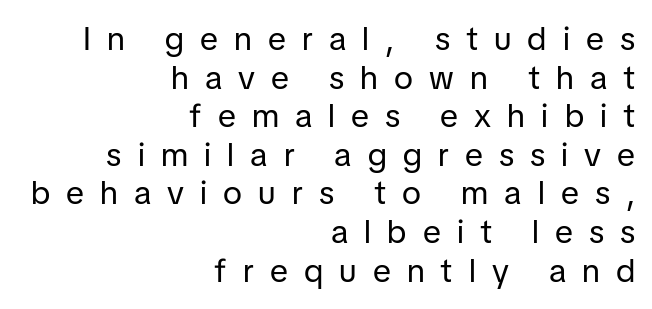
{"serif": "no", "italic": "no", "bold": "no", "weight": "regular", "width": "normal", "stroke_contrast": "low", "x_height": "medium", "monospaced": "no", "underline": "no", "align": "right", "line_spacing_ratio": 1.17, "letter_spacing": "wide", "letter_spacing_em": 0.49, "glyph_px": 33}
